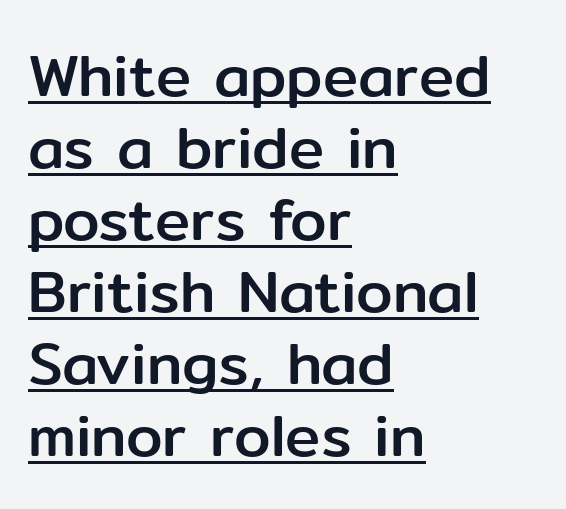
Q: Is the text italic (slanted)? A: No, it is upright.
Q: Is the typeface a serif or a sans-serif typeface? A: Sans-serif.
Q: Is the text underlined? A: Yes.
Q: How is the paragraph aligned? A: Left-aligned.
Q: Is the spacing between letters normal or unusually wide? A: Normal.
Q: Width (condensed, normal, or wide)? A: Normal.
Q: Stroke contrast? A: Low.
Q: x-height? A: Medium.
Q: Monospaced? A: No.
